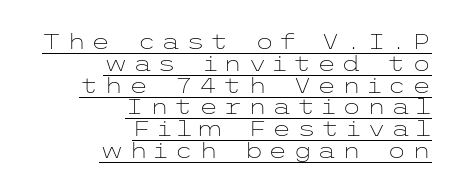
Q: Is the text bold? A: No.
Q: Is the text italic (slanted)? A: No, it is upright.
Q: Is the text underlined? A: Yes.
Q: How is the paragraph aligned? A: Right-aligned.
Q: Is the spacing between letters normal or unusually wide? A: Unusually wide.
Q: Is the spacing between lines tight, normal or loose? A: Tight.
